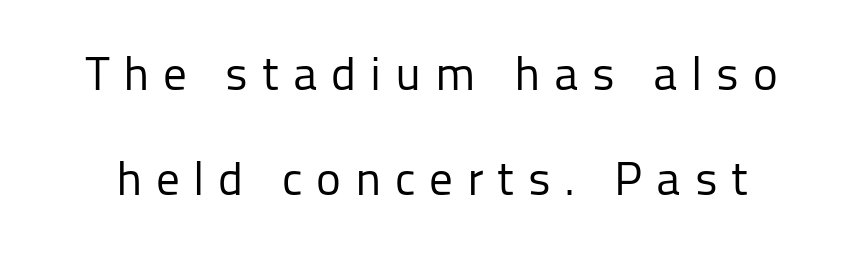
{"serif": "no", "italic": "no", "bold": "no", "weight": "regular", "width": "normal", "stroke_contrast": "low", "x_height": "medium", "monospaced": "no", "underline": "no", "line_spacing": "loose", "line_spacing_ratio": 2.24, "letter_spacing": "wide", "letter_spacing_em": 0.29, "glyph_px": 47}
